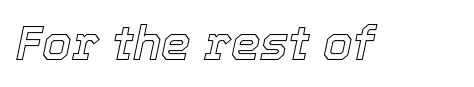
The image shows 47 px text type, italic (leaning right); set normal letter spacing, not underlined; a medium x-height.
